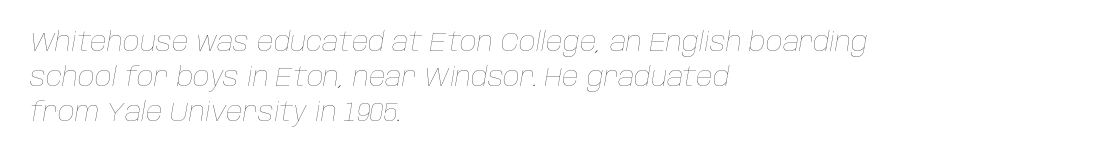
Tracking here is standard; glyphs follow each other at the usual distance. Is the type slanted? Yes — the strokes lean at a clear angle. The cut favours lightness, reaching ordinary text weight at its darkest. Check the space under the baseline: it is left empty. Leftover space on each line is placed entirely after the last word. Evenly set lines give the paragraph a standard silhouette.
